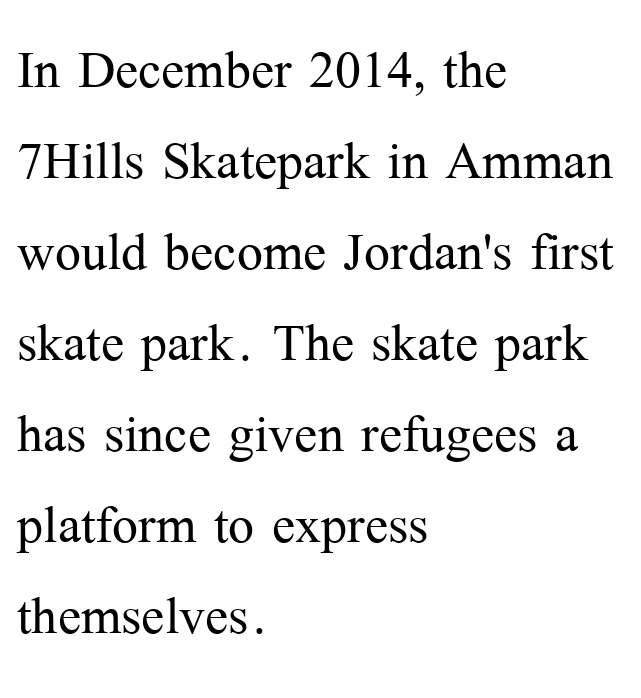
Q: Is the text bold? A: No.
Q: Is the text italic (slanted)? A: No, it is upright.
Q: Is the typeface a serif or a sans-serif typeface? A: Serif.
Q: Is the text underlined? A: No.
Q: How is the paragraph aligned? A: Left-aligned.
Q: Is the spacing between letters normal or unusually wide? A: Normal.
Q: Is the spacing between lines tight, normal or loose? A: Normal.
Q: Width (condensed, normal, or wide)? A: Normal.
Q: Stroke contrast? A: Medium.
Q: x-height? A: Medium.
Q: Monospaced? A: No.
